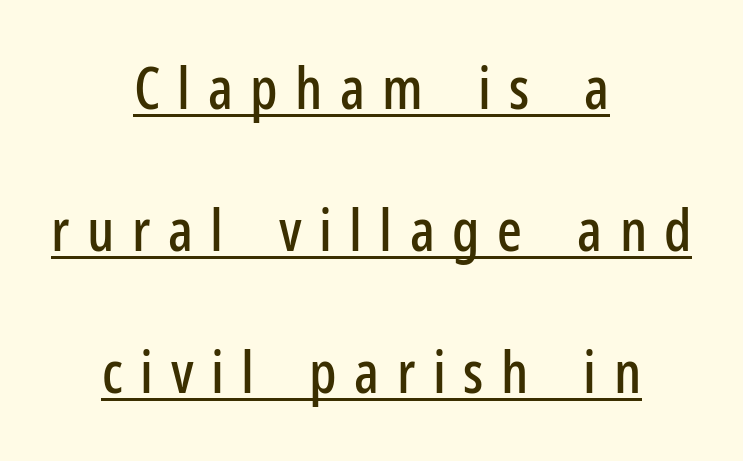
The image shows 58 px condensed sans-serif type, upright; set centered, loose line spacing (2.45x), unusually wide letter spacing (+0.3 em), underlined; low stroke contrast and a medium x-height.
